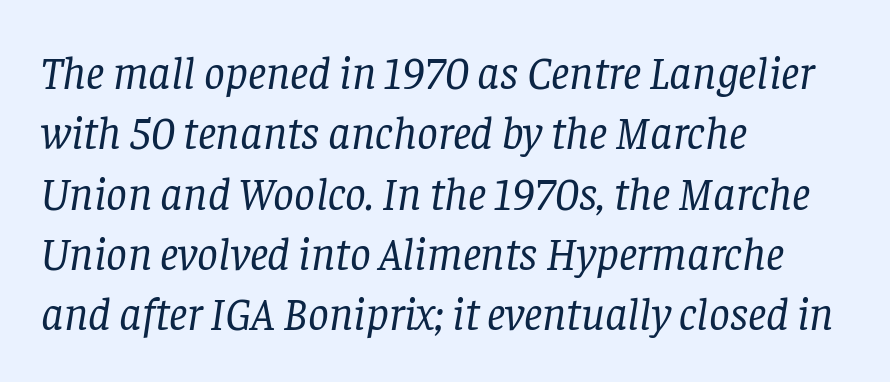
The passage shown is typeset with a serif family. The rendering uses a moderate line-height, typical for paragraphs. Observe the lean: these are italic letterforms. Bold? No — there's no thickening of the strokes.
